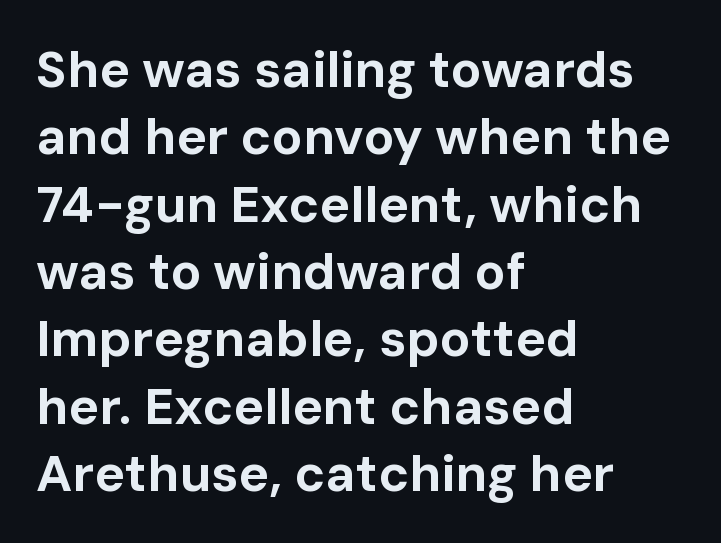
{"serif": "no", "italic": "no", "bold": "yes", "weight": "bold", "width": "normal", "stroke_contrast": "low", "x_height": "medium", "monospaced": "no", "underline": "no", "align": "left", "line_spacing": "normal", "line_spacing_ratio": 1.32, "letter_spacing": "normal", "letter_spacing_em": 0.0, "glyph_px": 51}
